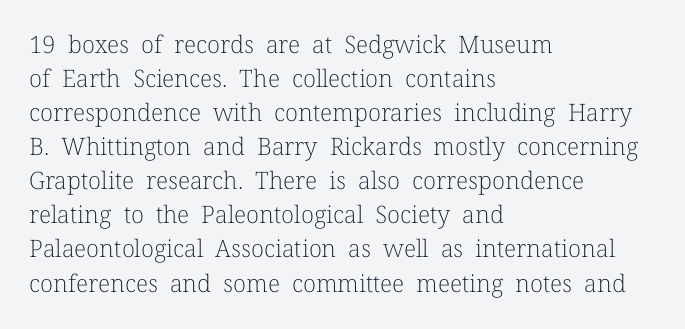
{"italic": "no", "bold": "no", "underline": "no", "align": "left", "line_spacing": "normal", "line_spacing_ratio": 1.42, "letter_spacing": "normal", "letter_spacing_em": 0.0, "glyph_px": 24}
